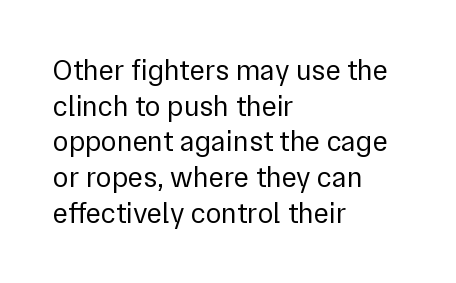
Q: Is the text bold? A: No.
Q: Is the text italic (slanted)? A: No, it is upright.
Q: Is the typeface a serif or a sans-serif typeface? A: Sans-serif.
Q: Is the text underlined? A: No.
Q: How is the paragraph aligned? A: Left-aligned.
Q: Is the spacing between letters normal or unusually wide? A: Normal.
Q: Width (condensed, normal, or wide)? A: Normal.
Q: x-height? A: Medium.
Q: Monospaced? A: No.
